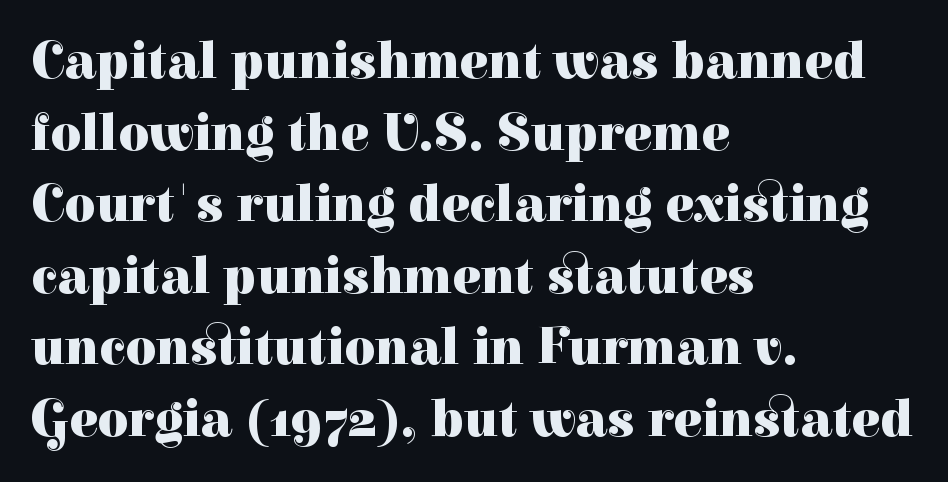
{"serif": "yes", "italic": "no", "bold": "yes", "weight": "heavy", "width": "normal", "stroke_contrast": "high", "x_height": "medium", "monospaced": "no", "underline": "no", "align": "left", "line_spacing": "normal", "line_spacing_ratio": 1.35, "letter_spacing": "normal", "letter_spacing_em": 0.0, "glyph_px": 53}
